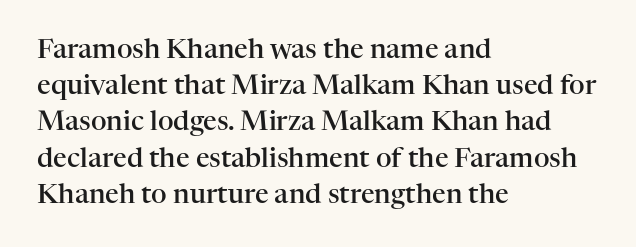
{"italic": "no", "bold": "semi", "underline": "no", "align": "left", "line_spacing": "normal", "line_spacing_ratio": 1.34, "letter_spacing": "normal", "letter_spacing_em": 0.0, "glyph_px": 27}
